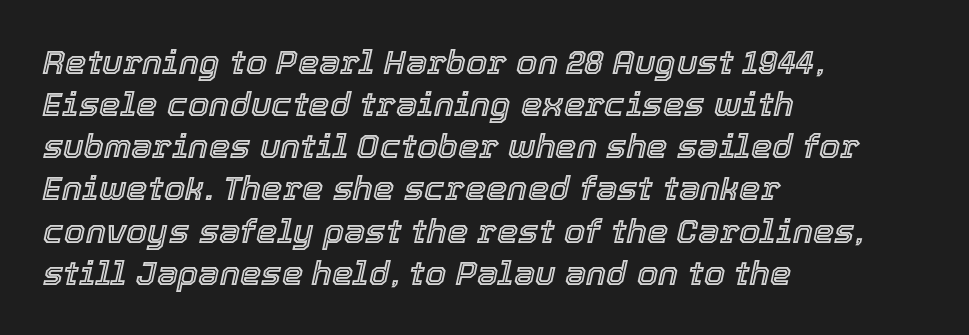
The image shows 34 px text type, italic (leaning right); set left-aligned, line spacing 1.24x, normal letter spacing, not underlined; a medium x-height.
